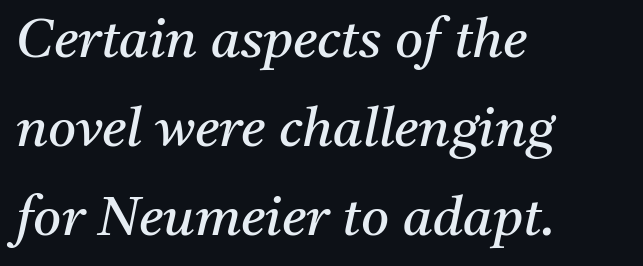
The image shows 54 px regular-weight serif type, italic (leaning right); set left-aligned, normal line spacing (1.65x), normal letter spacing, not underlined; medium stroke contrast and a medium x-height.
